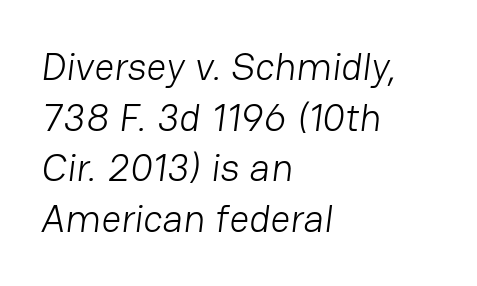
The line texture is even and compact thanks to regular tracking. Short and long lines alike share a common starting point at left. Clear beneath every line of the passage. This sample has the flowing, uneven cadence of proportional lettering. Letterform terminals end flat and unadorned throughout the passage.
